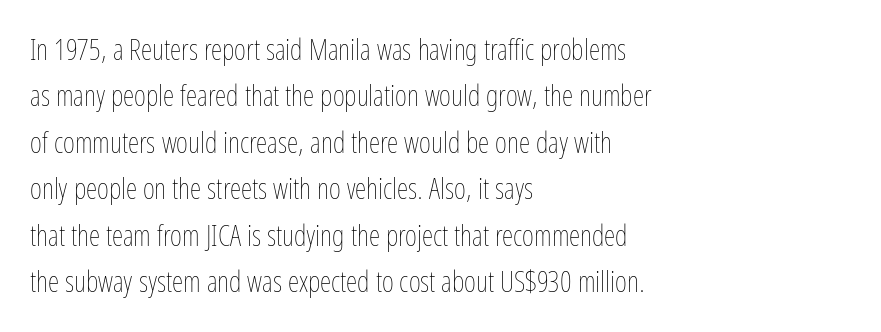
Q: Is the text bold? A: No.
Q: Is the text italic (slanted)? A: No, it is upright.
Q: Is the text underlined? A: No.
Q: How is the paragraph aligned? A: Left-aligned.
Q: Is the spacing between letters normal or unusually wide? A: Normal.
Q: Is the spacing between lines tight, normal or loose? A: Normal.
Q: Width (condensed, normal, or wide)? A: Condensed.
Q: Stroke contrast? A: Low.
Q: x-height? A: Medium.
Q: Monospaced? A: No.
